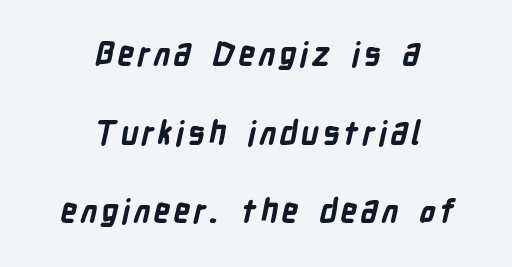
The image shows 32 px bold, condensed sans-serif type; set centered, loose line spacing (2.46x), not underlined; low stroke contrast and a medium x-height.
